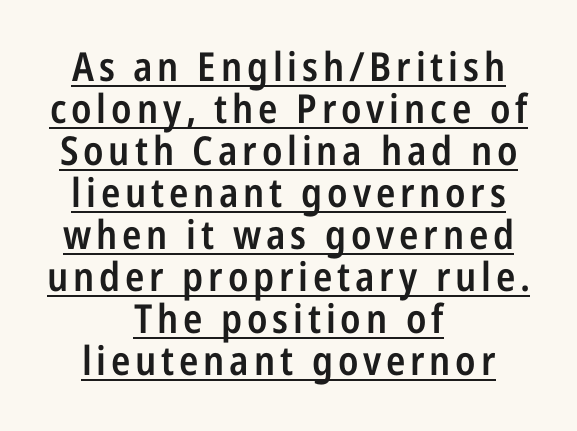
The image shows 40 px semibold, condensed sans-serif type, upright; set centered, tight line spacing (1.05x), underlined; low stroke contrast and a medium x-height.
